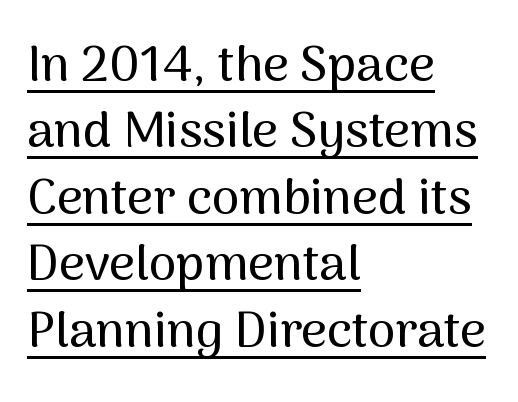
In terms of posture, this sample is upright. Character widths vary here, with narrow letters taking less room than wide ones. Beneath each row of characters lies a ruled line. Summary of vertical rhythm: regular, with standard interline spacing. The horizontal fit of the characters is conventional and even.
